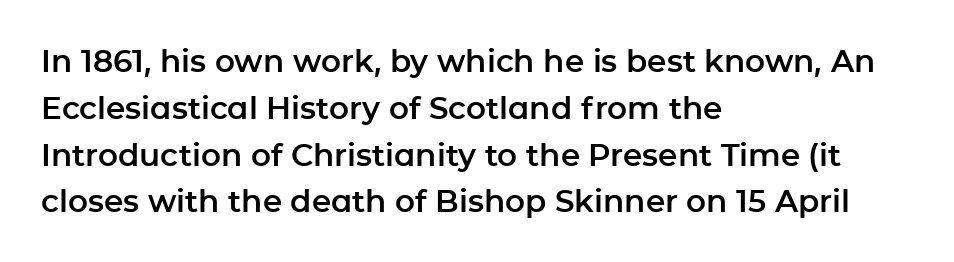
{"serif": "no", "italic": "no", "width": "normal", "stroke_contrast": "low", "x_height": "medium", "monospaced": "no", "underline": "no", "align": "left", "line_spacing": "normal", "line_spacing_ratio": 1.51, "letter_spacing": "normal", "letter_spacing_em": 0.0, "glyph_px": 31}
